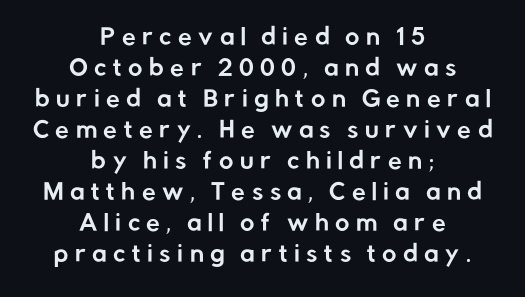
The image shows 22 px text type, upright; set centered, normal line spacing (1.41x), unusually wide letter spacing (+0.29 em), not underlined.
